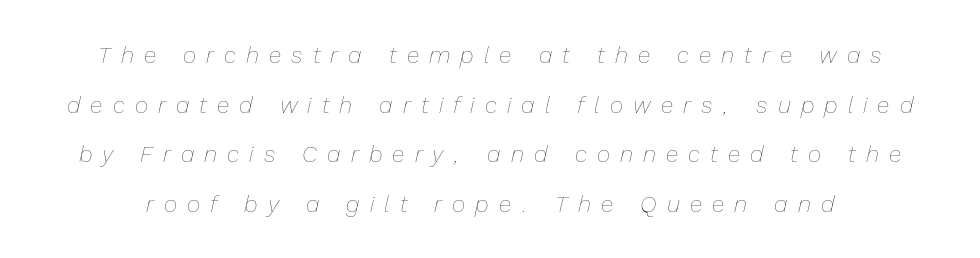
The image shows 23 px text type, italic (leaning right); set loose line spacing (2.16x), unusually wide letter spacing (+0.44 em), not underlined.
